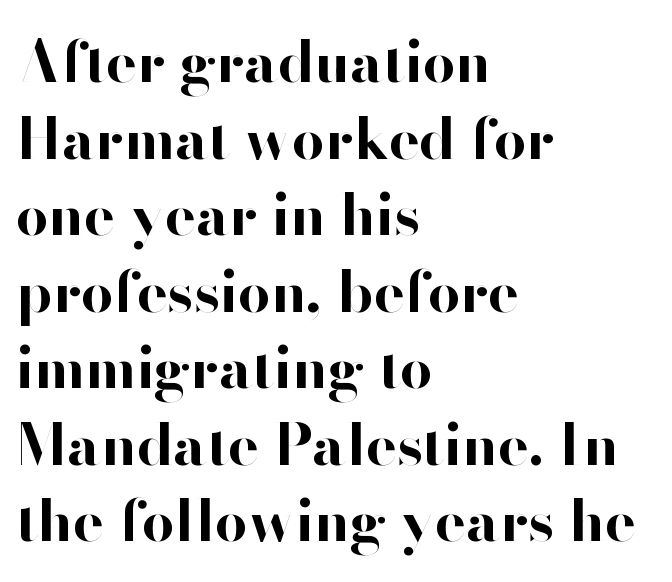
{"serif": "no", "italic": "no", "bold": "yes", "weight": "bold", "width": "normal", "stroke_contrast": "high", "x_height": "small", "monospaced": "no", "underline": "no", "align": "left", "line_spacing": "normal", "line_spacing_ratio": 1.32, "letter_spacing": "normal", "letter_spacing_em": 0.0, "glyph_px": 58}
